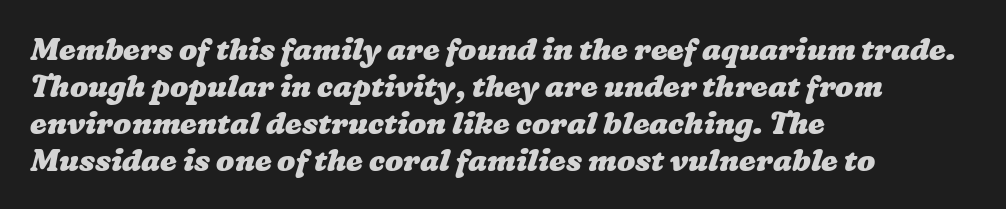
Q: Is the text bold? A: Yes.
Q: Is the text underlined? A: No.
Q: How is the paragraph aligned? A: Left-aligned.
Q: Is the spacing between letters normal or unusually wide? A: Normal.
Q: Width (condensed, normal, or wide)? A: Wide.
Q: Stroke contrast? A: Low.
Q: x-height? A: Medium.
Q: Monospaced? A: No.
